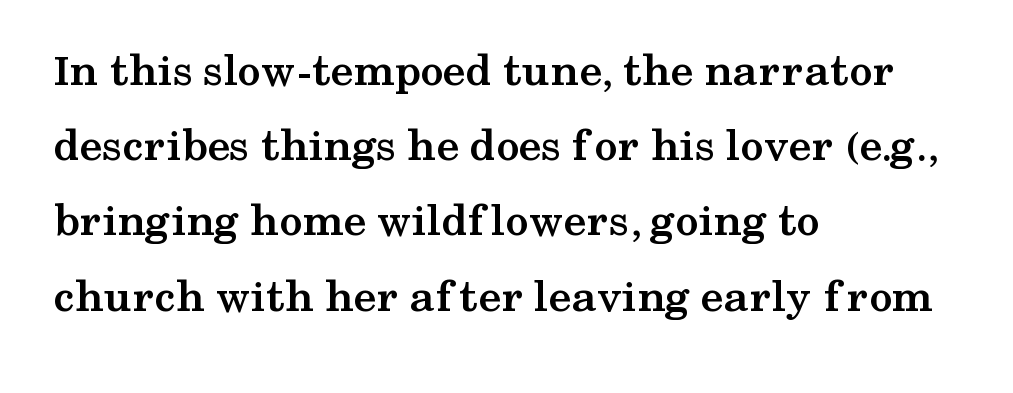
{"serif": "yes", "italic": "no", "bold": "yes", "weight": "semibold", "width": "wide", "stroke_contrast": "medium", "x_height": "medium", "monospaced": "no", "underline": "no", "align": "left", "line_spacing": "normal", "line_spacing_ratio": 1.6, "letter_spacing": "normal", "letter_spacing_em": 0.0, "glyph_px": 47}
